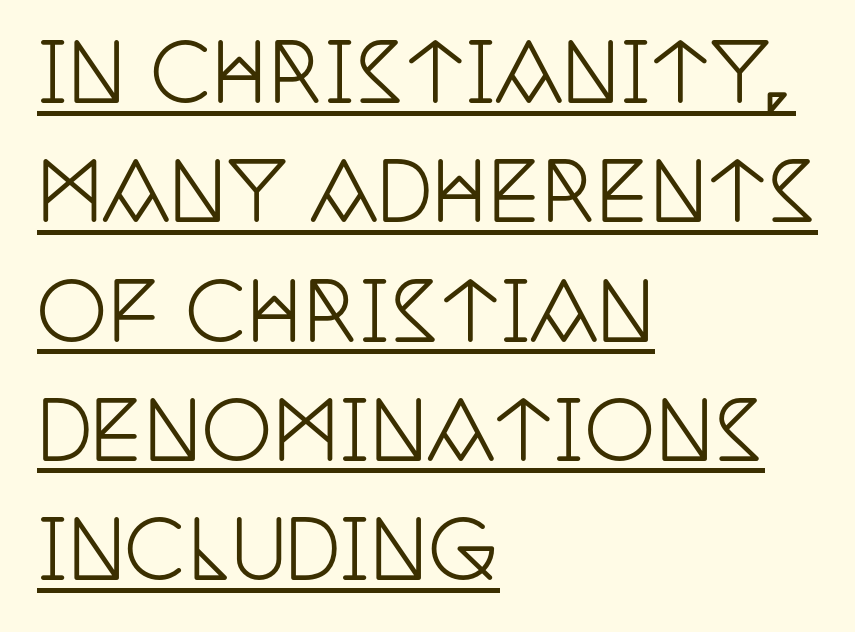
{"serif": "yes", "italic": "no", "width": "condensed", "stroke_contrast": "low", "x_height": "large", "monospaced": "no", "underline": "yes", "align": "left", "line_spacing": "normal", "line_spacing_ratio": 1.51, "letter_spacing": "normal", "letter_spacing_em": 0.0, "glyph_px": 79}
